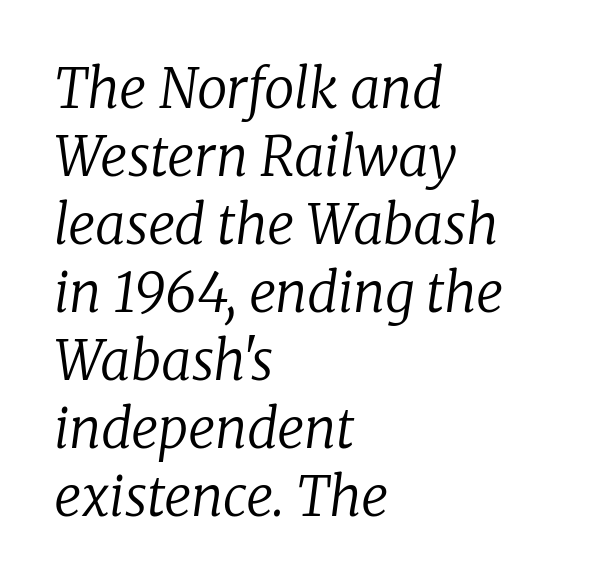
{"serif": "yes", "italic": "yes", "lean": "right", "slant_degrees": 8, "bold": "no", "weight": "regular", "width": "normal", "stroke_contrast": "low", "x_height": "medium", "monospaced": "no", "underline": "no", "align": "left", "line_spacing": "normal", "line_spacing_ratio": 1.26, "letter_spacing": "normal", "letter_spacing_em": 0.0, "glyph_px": 54}
